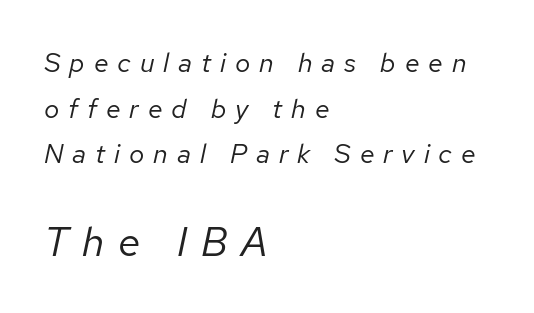
The image shows 41 px regular-weight type, italic (leaning right); set left-aligned, normal line spacing (1.69x), unusually wide letter spacing (+0.33 em), not underlined; the second (bottom) block is 1.52x larger; low stroke contrast and a medium x-height.
